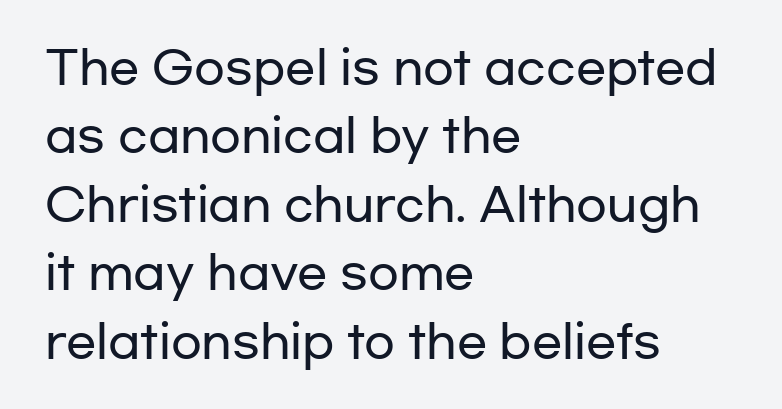
How are the letters spaced? Ordinarily, with no added tracking. Plain, unruled lines of type. The specimen reads as upright at a glance. Each line starts at the same left margin while the right side varies. The passage shown is typed in a proportional face where columns would drift.
